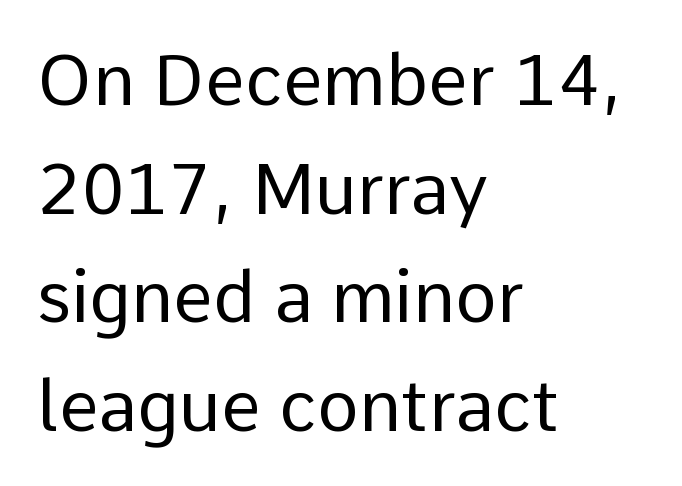
The image shows 71 px regular-weight sans-serif type, upright; set left-aligned, normal line spacing (1.53x), normal letter spacing, not underlined; low stroke contrast and a medium x-height.
